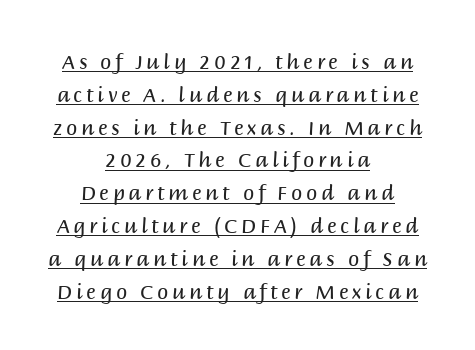
The image shows 20 px text type; set centered, normal line spacing (1.64x), underlined.
